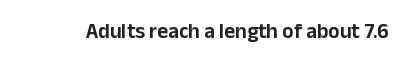
The image shows 21 px text type, upright; set normal letter spacing, not underlined.
